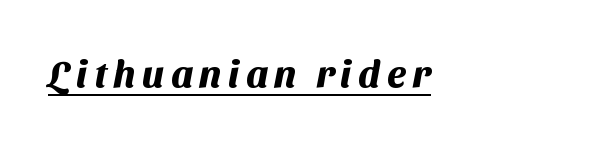
Check where the strokes stop: nothing finishes them off — pure sans. Glance below the letters and you will spot a drawn line. Varying glyph widths throughout — classic text-font behaviour. The rendering uses a bold face; every stroke is thick and dark.
